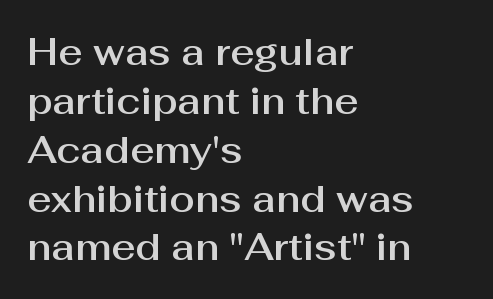
The image shows 37 px sans-serif type, upright; set left-aligned, normal line spacing (1.32x), normal letter spacing, not underlined; medium stroke contrast and a medium x-height.
